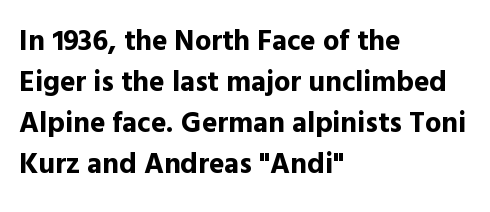
The image shows 29 px bold sans-serif type, upright; set left-aligned, normal line spacing (1.41x), normal letter spacing, not underlined; a medium x-height.
